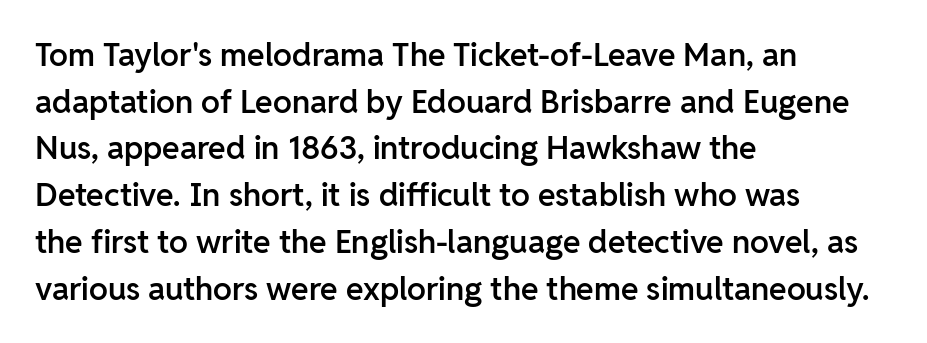
Just letters on the line, the space beneath them empty. The leading is moderate, giving the passage an even texture. These lines were composed using upright roman letters. The lines in this sample share a left origin and differ only in where they stop. Here the designer chose a conventional face with non-uniform glyph widths.
